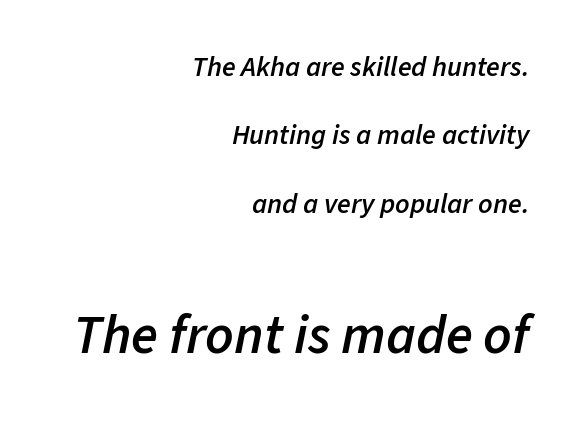
Q: Is the text bold? A: Semi-bold.
Q: Is the text italic (slanted)? A: Yes, it leans right by about 11 degrees.
Q: Is the text underlined? A: No.
Q: How is the paragraph aligned? A: Right-aligned.
Q: Is the spacing between letters normal or unusually wide? A: Normal.
Q: Is the spacing between lines tight, normal or loose? A: Loose.
Q: Which block of text is set in a larger size, the first (top) or the second (bottom)? A: The second (bottom) one.
Q: Width (condensed, normal, or wide)? A: Normal.
Q: Stroke contrast? A: Low.
Q: x-height? A: Medium.
Q: Monospaced? A: No.
